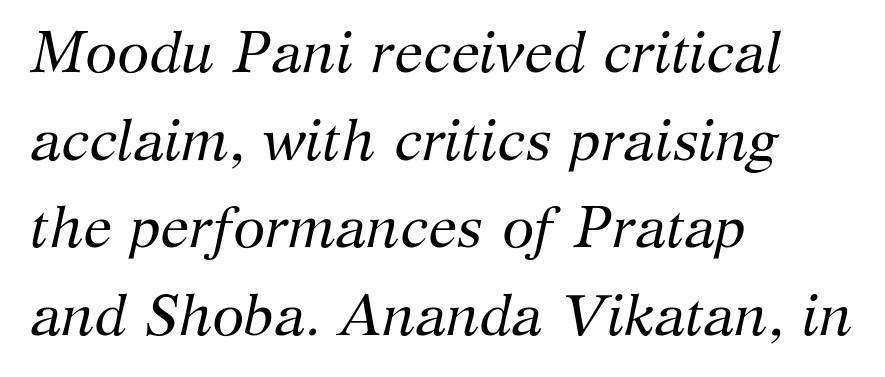
The image shows 58 px regular-weight serif type, italic (leaning right); set left-aligned, normal line spacing (1.51x), normal letter spacing, not underlined; medium stroke contrast and a medium x-height.
